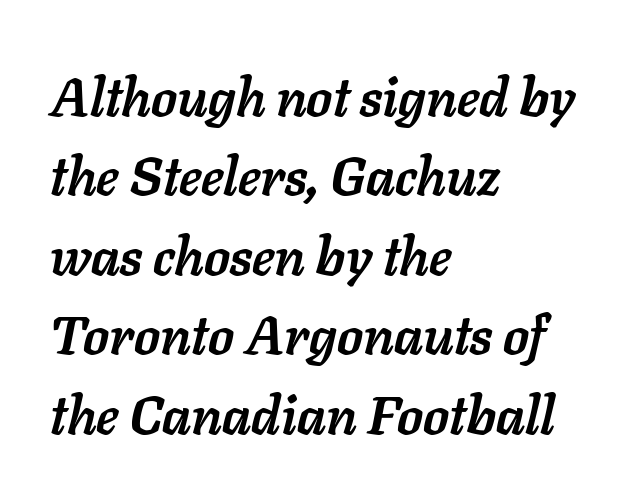
The face used here has the dense, thick strokes of a bold. Does the leading feel generous? No, just average. The font's italic variant was chosen for this text. The passage shown is not underscored anywhere.
